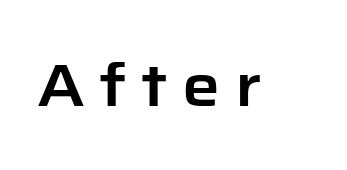
{"serif": "no", "italic": "no", "width": "normal", "stroke_contrast": "low", "x_height": "medium", "monospaced": "no", "underline": "no", "letter_spacing": "wide", "letter_spacing_em": 0.24, "glyph_px": 60}
